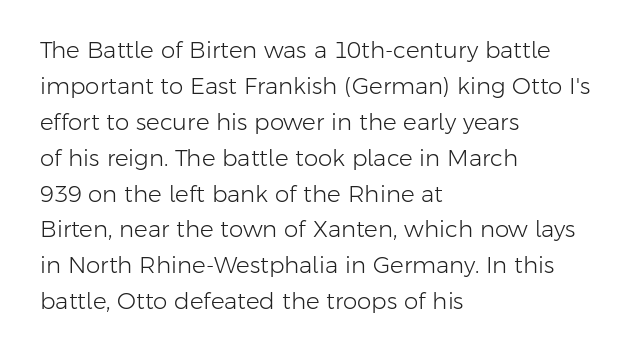
The image shows 23 px text type, upright; set left-aligned, normal line spacing (1.56x), normal letter spacing, not underlined.
